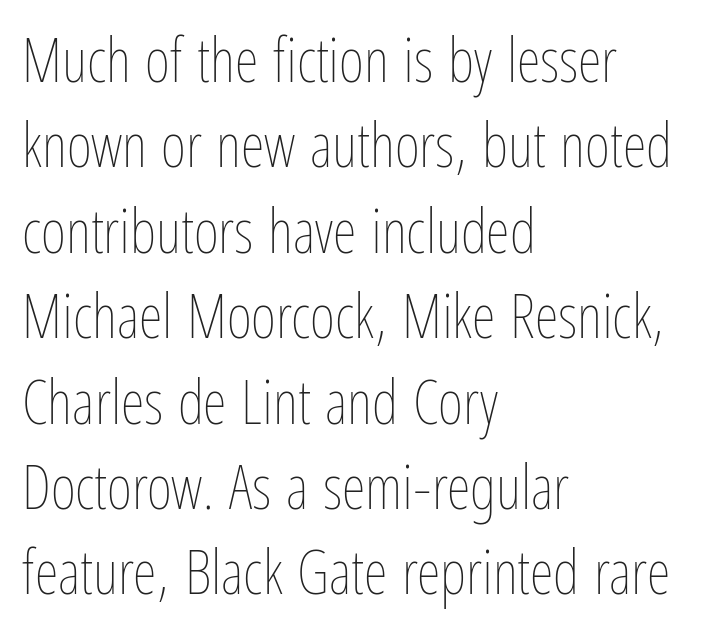
The paragraph shown leans on its left margin. Leading: standard. Short note: letters normally spaced. Glance below the letters and you will spot only blank space.
